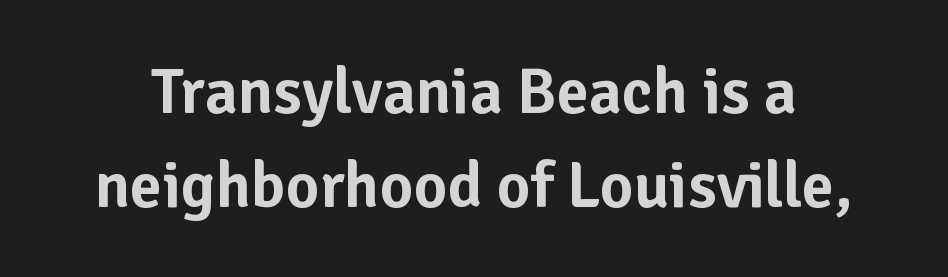
{"serif": "no", "italic": "no", "width": "normal", "stroke_contrast": "low", "x_height": "medium", "monospaced": "no", "underline": "no", "line_spacing": "normal", "line_spacing_ratio": 1.44, "letter_spacing": "normal", "letter_spacing_em": 0.0, "glyph_px": 65}
